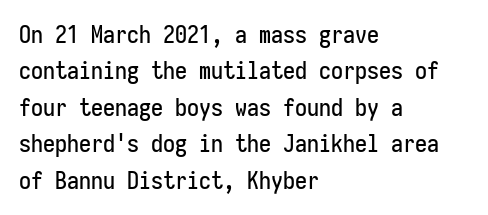
A normal amount of white space separates one row of letters from the next. Is there any slant? The stems are plumb. Nobody touched the tracking dial on this one. Quick note: underline off.
